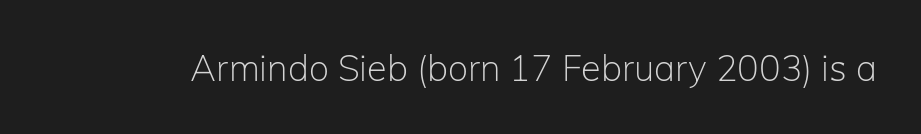
{"serif": "no", "italic": "no", "bold": "no", "weight": "light", "width": "normal", "stroke_contrast": "low", "x_height": "medium", "monospaced": "no", "underline": "no", "letter_spacing": "normal", "letter_spacing_em": 0.0, "glyph_px": 36}
